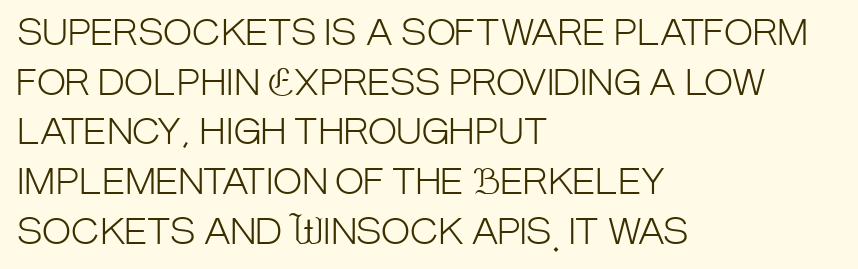
Q: Is the text bold? A: No.
Q: Is the text italic (slanted)? A: No, it is upright.
Q: Is the typeface a serif or a sans-serif typeface? A: Sans-serif.
Q: Is the text underlined? A: No.
Q: How is the paragraph aligned? A: Left-aligned.
Q: Is the spacing between letters normal or unusually wide? A: Normal.
Q: Is the spacing between lines tight, normal or loose? A: Normal.
Q: Width (condensed, normal, or wide)? A: Condensed.
Q: Stroke contrast? A: Low.
Q: x-height? A: Large.
Q: Monospaced? A: No.
